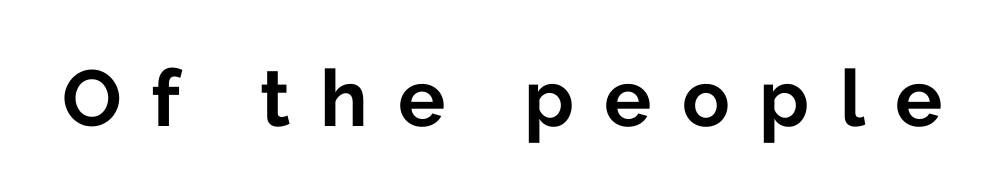
Q: Is the text bold? A: Yes.
Q: Is the text italic (slanted)? A: No, it is upright.
Q: Is the typeface a serif or a sans-serif typeface? A: Sans-serif.
Q: Is the text underlined? A: No.
Q: Is the spacing between letters normal or unusually wide? A: Unusually wide.
Q: Width (condensed, normal, or wide)? A: Normal.
Q: Stroke contrast? A: Low.
Q: x-height? A: Medium.
Q: Monospaced? A: No.
